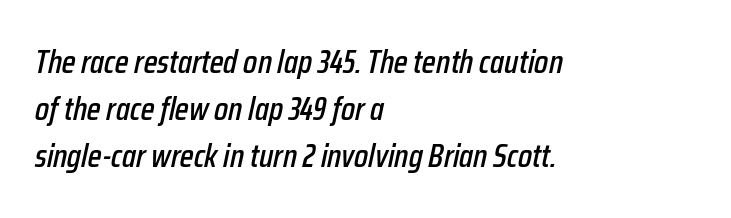
{"italic": "yes", "lean": "right", "slant_degrees": 12, "width": "condensed", "stroke_contrast": "low", "x_height": "medium", "monospaced": "no", "underline": "no", "align": "left", "line_spacing": "normal", "line_spacing_ratio": 1.43, "letter_spacing": "normal", "letter_spacing_em": 0.0, "glyph_px": 33}
